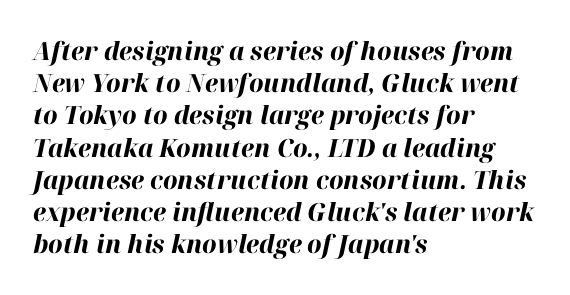
These lines sit exactly where default settings would place them. The letters are slanted; this is an italic face. What stands out about the letter spacing? Nothing — it is the standard amount. How heavy is the stroke? Heavy — this is a bold. The rag falls on the right side of this text block. The space beneath each line is pristine and unruled.
